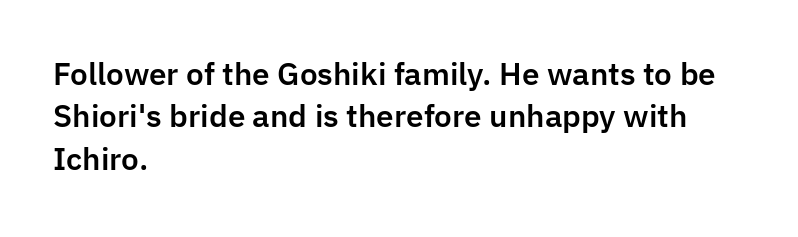
{"serif": "no", "italic": "no", "width": "normal", "stroke_contrast": "low", "x_height": "medium", "monospaced": "no", "underline": "no", "align": "left", "line_spacing": "normal", "line_spacing_ratio": 1.41, "letter_spacing": "normal", "letter_spacing_em": 0.0, "glyph_px": 30}
